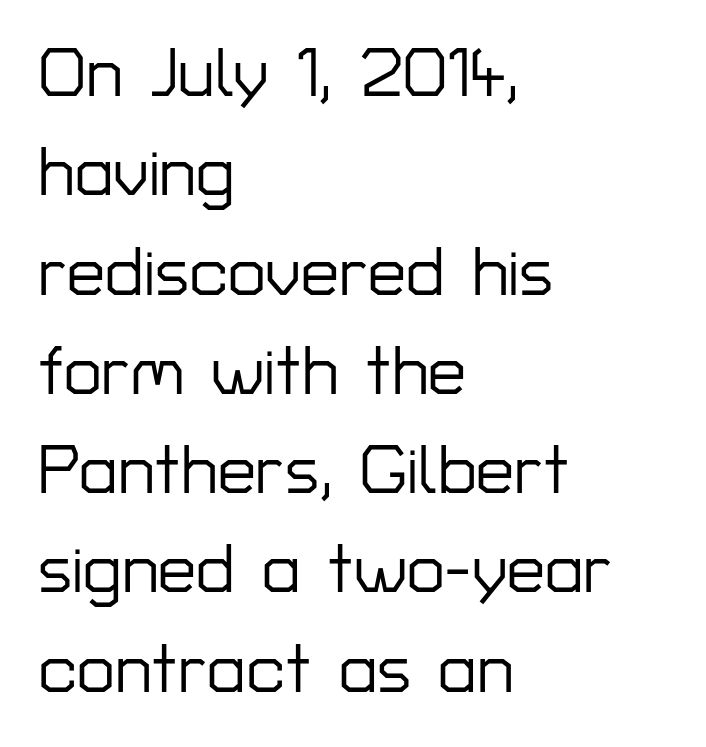
Q: Is the text italic (slanted)? A: No, it is upright.
Q: Is the typeface a serif or a sans-serif typeface? A: Sans-serif.
Q: Is the text underlined? A: No.
Q: How is the paragraph aligned? A: Left-aligned.
Q: Is the spacing between letters normal or unusually wide? A: Normal.
Q: Is the spacing between lines tight, normal or loose? A: Normal.
Q: Width (condensed, normal, or wide)? A: Normal.
Q: Stroke contrast? A: Low.
Q: x-height? A: Medium.
Q: Monospaced? A: No.
